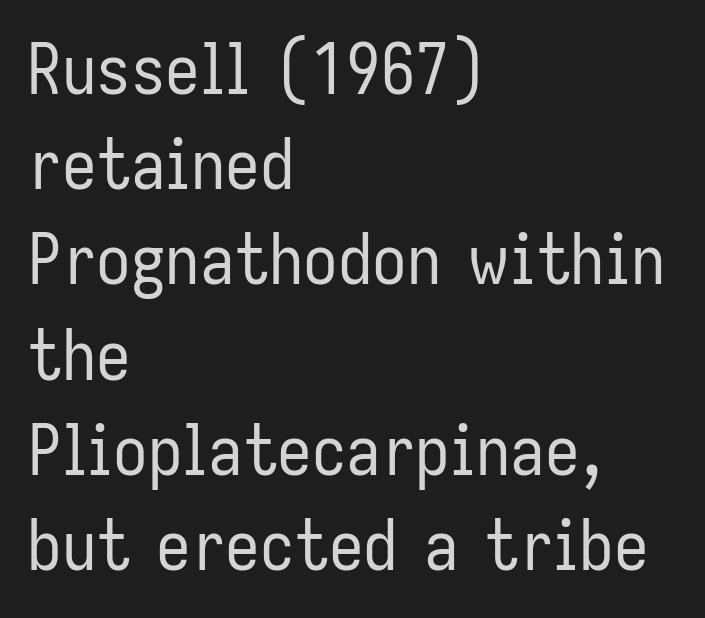
The image shows 69 px regular-weight, condensed sans-serif type, upright; set left-aligned, normal line spacing (1.38x), normal letter spacing, not underlined; low stroke contrast and a medium x-height.
